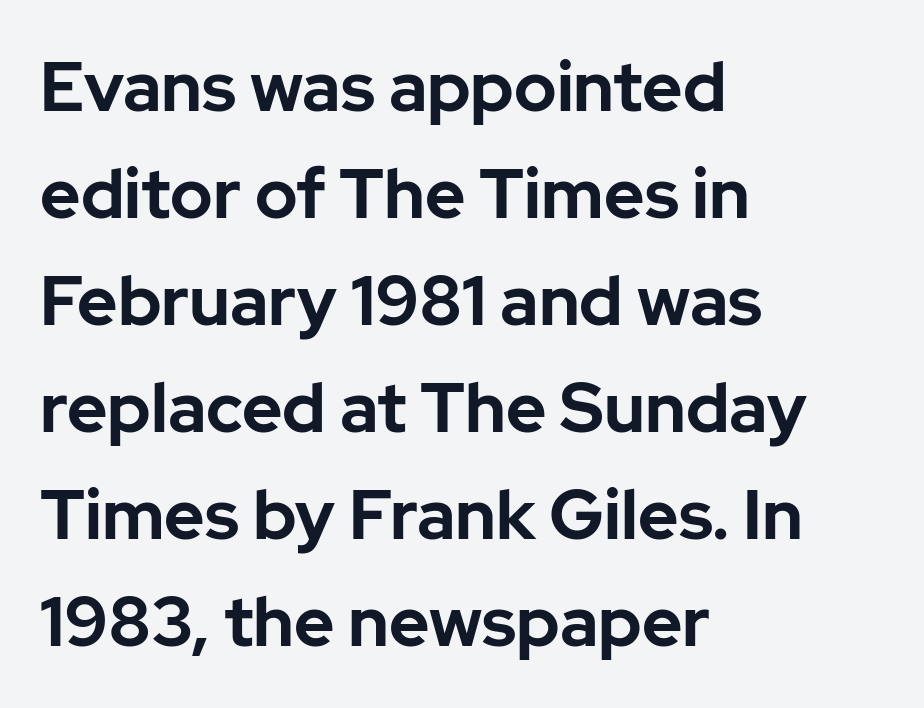
{"serif": "no", "italic": "no", "bold": "yes", "weight": "bold", "width": "normal", "stroke_contrast": "low", "x_height": "medium", "monospaced": "no", "underline": "no", "align": "left", "line_spacing": "normal", "line_spacing_ratio": 1.55, "letter_spacing": "normal", "letter_spacing_em": 0.0, "glyph_px": 69}
